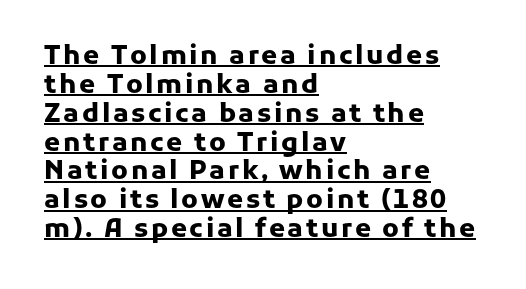
The image shows 26 px bold type, upright; set left-aligned, tight line spacing (1.11x), underlined.
